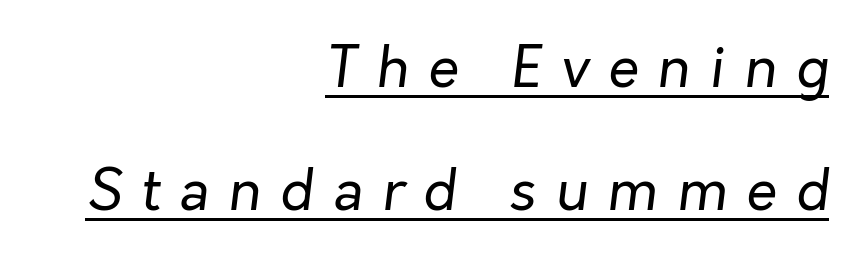
Q: Is the text bold? A: No.
Q: Is the text italic (slanted)? A: Yes, it leans right by about 7 degrees.
Q: Is the text underlined? A: Yes.
Q: How is the paragraph aligned? A: Right-aligned.
Q: Is the spacing between letters normal or unusually wide? A: Unusually wide.
Q: Is the spacing between lines tight, normal or loose? A: Loose.
Q: Width (condensed, normal, or wide)? A: Normal.
Q: Stroke contrast? A: Low.
Q: x-height? A: Medium.
Q: Monospaced? A: No.
